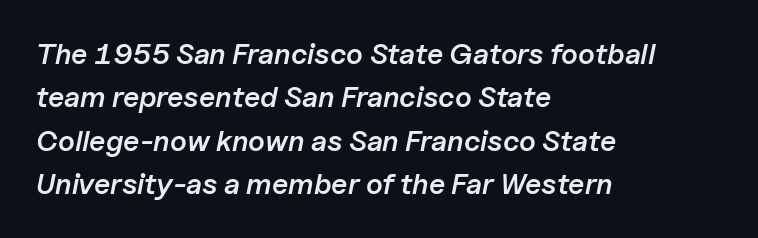
The image shows 29 px semibold type, italic (leaning right); set left-aligned, normal line spacing (1.5x), normal letter spacing, not underlined; low stroke contrast and a medium x-height.
